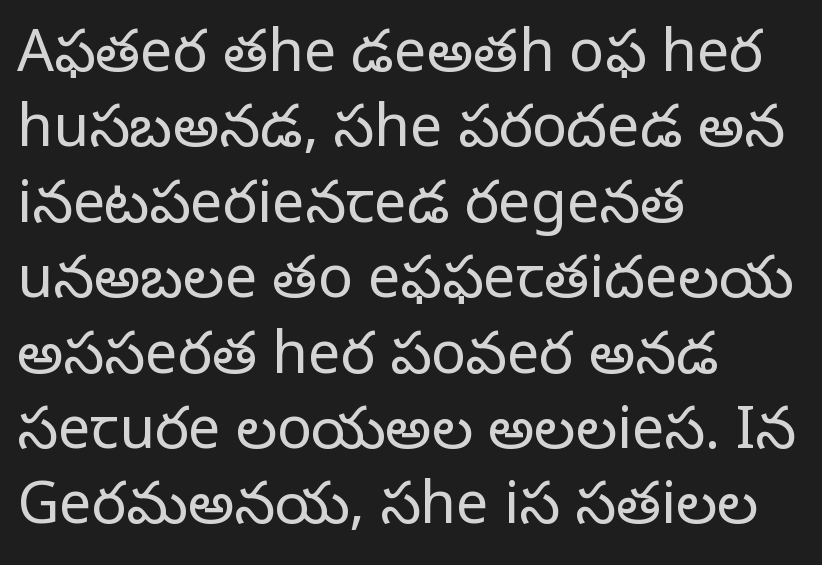
Q: Is the text bold? A: No.
Q: Is the text italic (slanted)? A: No, it is upright.
Q: Is the typeface a serif or a sans-serif typeface? A: Serif.
Q: Is the text underlined? A: No.
Q: How is the paragraph aligned? A: Left-aligned.
Q: Is the spacing between letters normal or unusually wide? A: Normal.
Q: Is the spacing between lines tight, normal or loose? A: Normal.
Q: Width (condensed, normal, or wide)? A: Normal.
Q: Stroke contrast? A: Low.
Q: x-height? A: Large.
Q: Monospaced? A: No.
